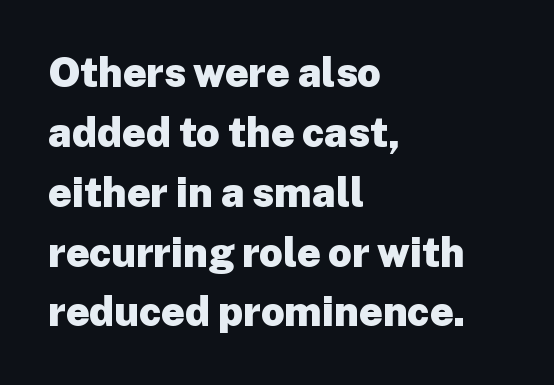
The image shows 41 px heavy sans-serif type, upright; set left-aligned, normal line spacing (1.46x), normal letter spacing, not underlined; low stroke contrast and a medium x-height.
